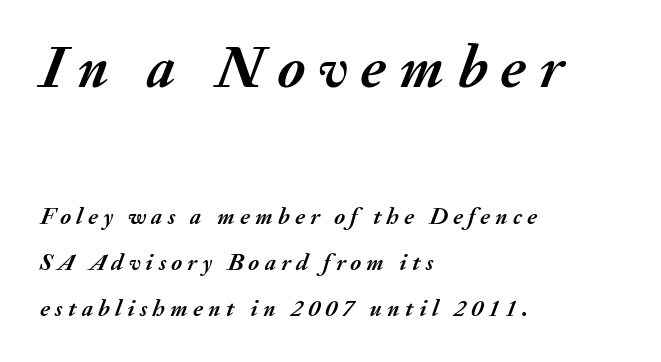
{"italic": "yes", "lean": "right", "slant_degrees": 20, "bold": "yes", "weight": "semibold", "width": "normal", "stroke_contrast": "medium", "x_height": "small", "monospaced": "no", "underline": "no", "align": "left", "line_spacing": "loose", "line_spacing_ratio": 1.91, "letter_spacing": "wide", "letter_spacing_em": 0.22, "larger_block": "first", "size_ratio": 2.54, "glyph_px": 61}
